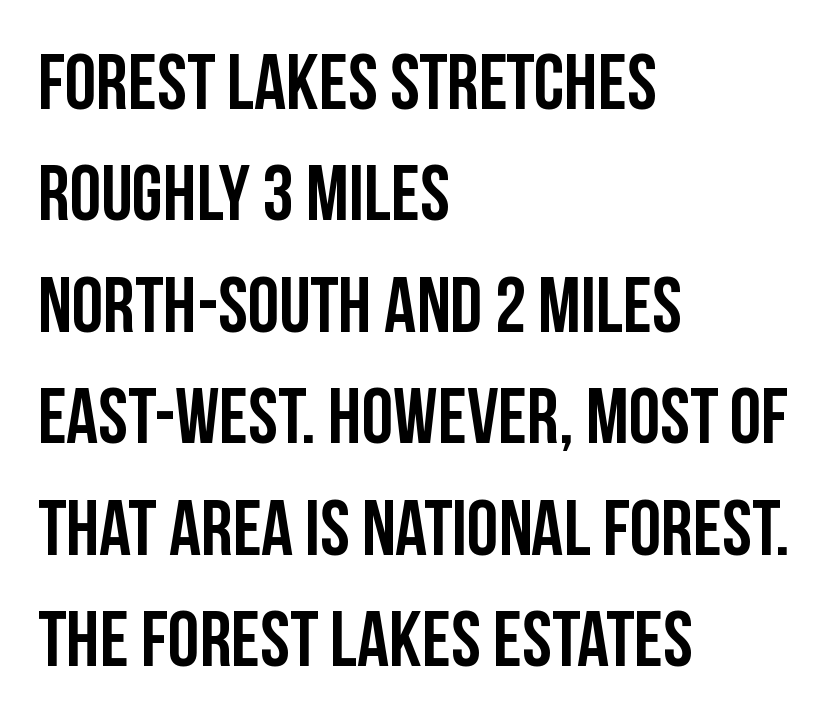
The image shows 79 px semibold, condensed sans-serif type, upright; set left-aligned, normal line spacing (1.41x), normal letter spacing, not underlined; low stroke contrast and a large x-height.
